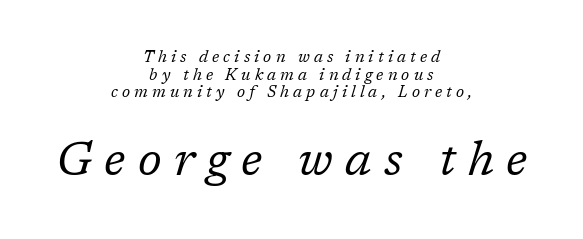
Q: Is the text bold? A: No.
Q: Is the text italic (slanted)? A: Yes, it leans right by about 17 degrees.
Q: Is the typeface a serif or a sans-serif typeface? A: Serif.
Q: Is the text underlined? A: No.
Q: How is the paragraph aligned? A: Centered.
Q: Is the spacing between letters normal or unusually wide? A: Unusually wide.
Q: Is the spacing between lines tight, normal or loose? A: Tight.
Q: Which block of text is set in a larger size, the first (top) or the second (bottom)? A: The second (bottom) one.
Q: Width (condensed, normal, or wide)? A: Normal.
Q: Stroke contrast? A: Low.
Q: x-height? A: Medium.
Q: Monospaced? A: No.
